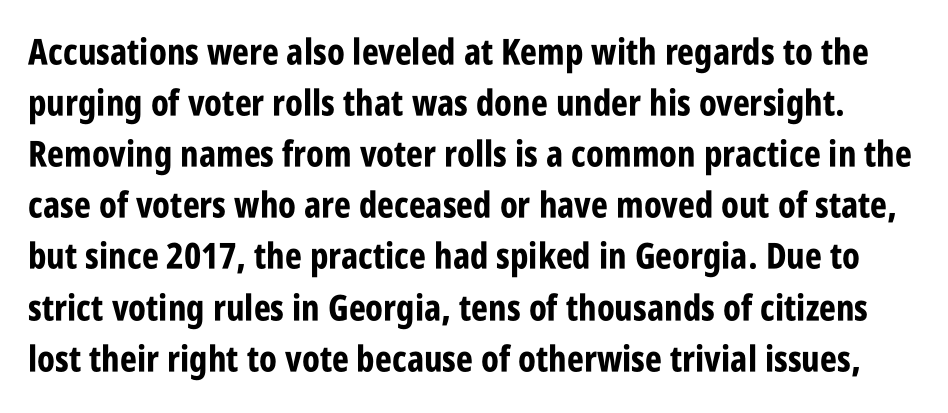
The image shows 36 px bold, condensed sans-serif type, upright; set normal line spacing (1.42x), normal letter spacing, not underlined; low stroke contrast and a large x-height.
